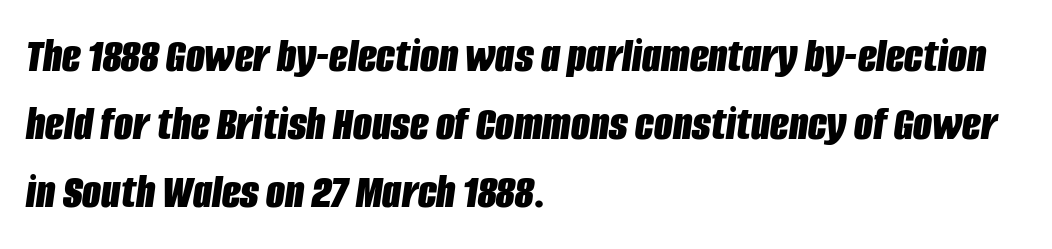
The image shows 49 px bold, condensed type, italic (leaning right); set left-aligned, normal line spacing (1.39x), normal letter spacing, not underlined; low stroke contrast and a large x-height.
